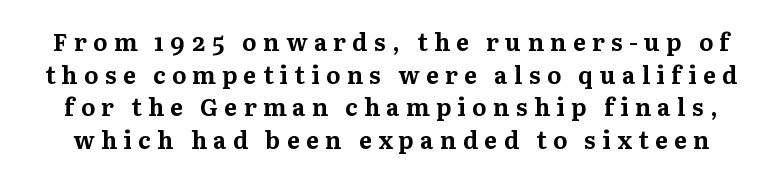
Q: Is the text bold? A: Yes.
Q: Is the text italic (slanted)? A: No, it is upright.
Q: Is the text underlined? A: No.
Q: Is the spacing between letters normal or unusually wide? A: Unusually wide.
Q: Is the spacing between lines tight, normal or loose? A: Normal.
